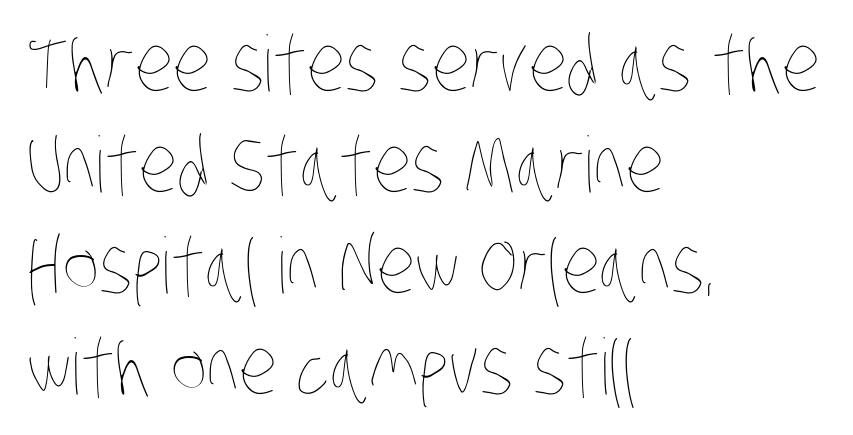
Which margin do the lines hug? The left one — the right edge is uneven. The vertical gap from one line to the next is medium. This is not heavy type; no bold has been used. Tracking value appears to be zero — textbook default spacing. A typesetter would call this proportional, since set widths differ per character. The foot of each line stays bare and open.
